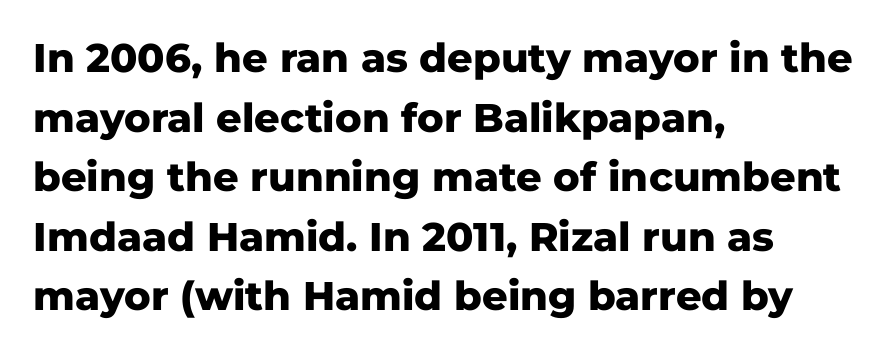
The characters display no serif detailing; their extremities are plain. Descenders hang freely into open space. Visually the block forms a straight wall on the left and a jagged coastline on the right. These lines carry a lot of weight — the face is fully bold. It's the straight-up-and-down kind of type. Nothing unusual about the tracking: characters are spaced as the font intends.
